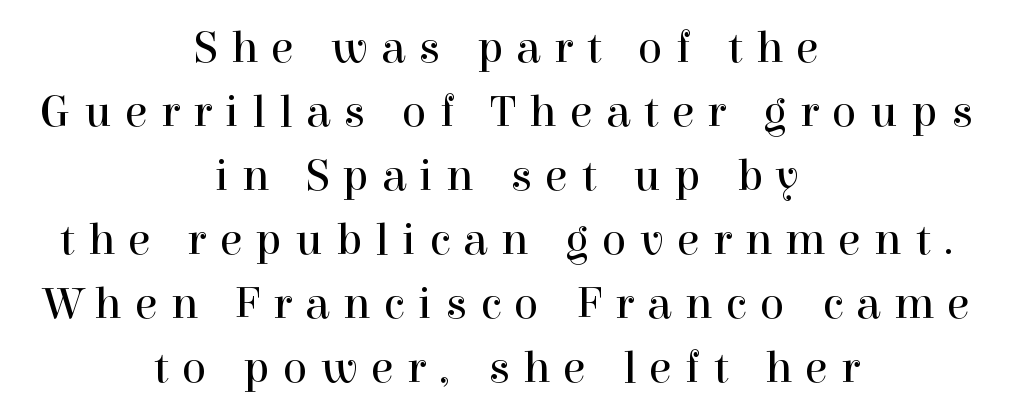
{"serif": "yes", "italic": "no", "bold": "no", "weight": "regular", "width": "normal", "x_height": "medium", "monospaced": "no", "underline": "no", "align": "center", "line_spacing": "normal", "line_spacing_ratio": 1.39, "letter_spacing": "wide", "letter_spacing_em": 0.29, "glyph_px": 46}
